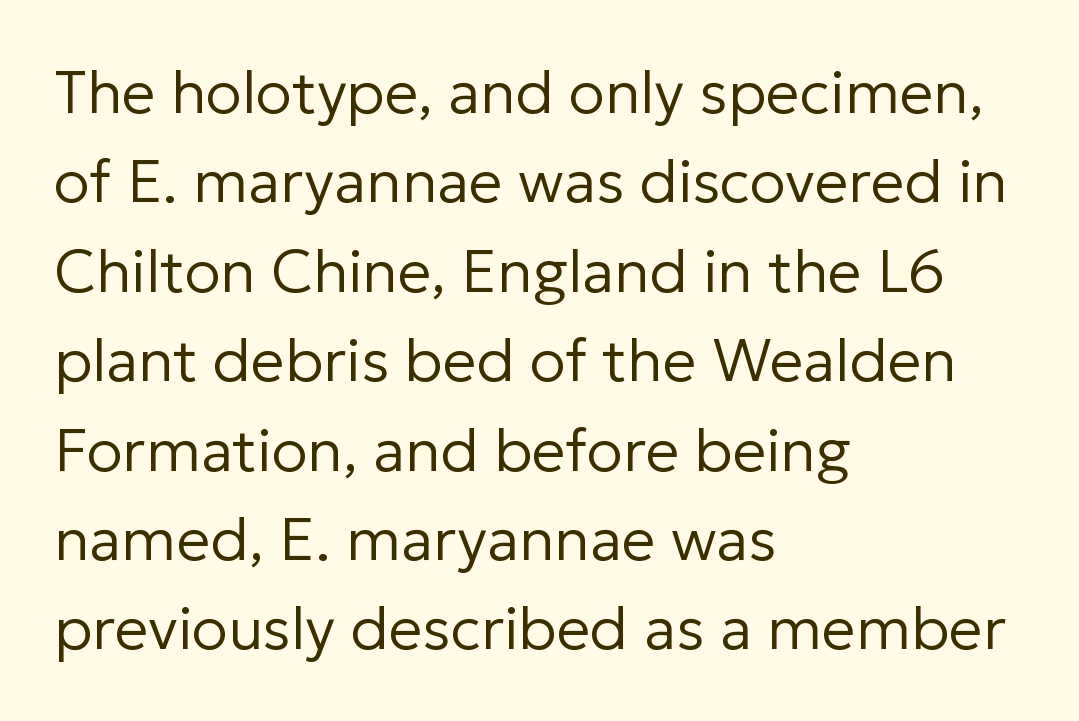
{"serif": "no", "italic": "no", "bold": "no", "weight": "regular", "width": "normal", "stroke_contrast": "low", "x_height": "medium", "monospaced": "no", "underline": "no", "align": "left", "line_spacing": "normal", "line_spacing_ratio": 1.49, "letter_spacing": "normal", "letter_spacing_em": 0.0, "glyph_px": 60}
